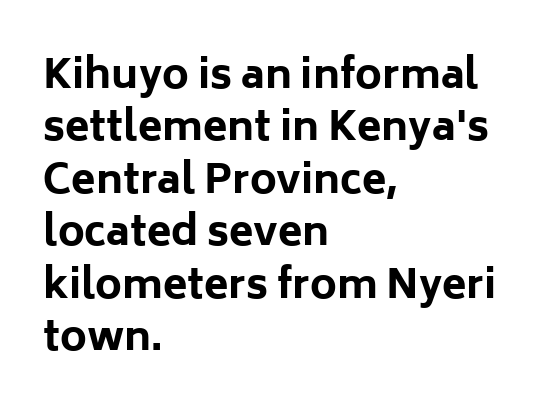
What kind of face is this? One without serifs — a sans. The strip under each line holds only bare page. The typesetter chose a ragged-right arrangement here. You could call the tracking neutral — neither tight nor loose. Ordinary non-slanted type is in use. Emphasis by weight is at full strength: bold.
